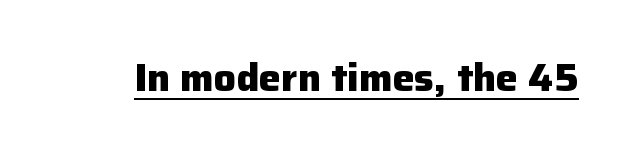
The image shows 39 px heavy sans-serif type, upright; set normal letter spacing, underlined; low stroke contrast and a medium x-height.
